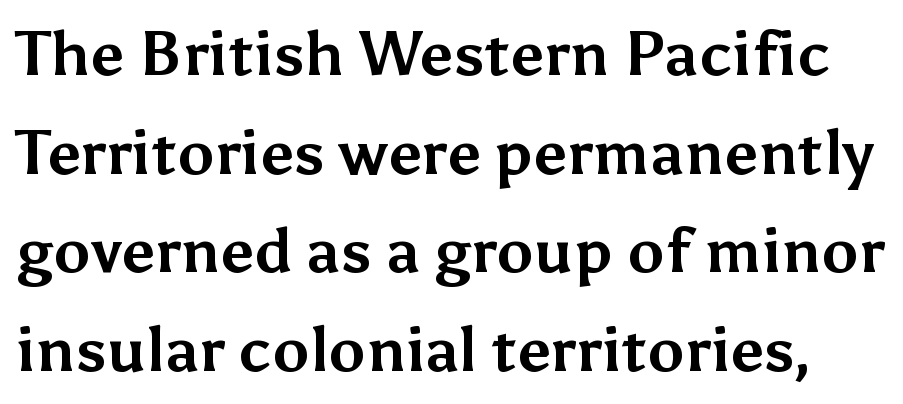
The image shows 62 px bold sans-serif type, upright; set normal line spacing (1.59x), normal letter spacing, not underlined; medium stroke contrast and a medium x-height.
